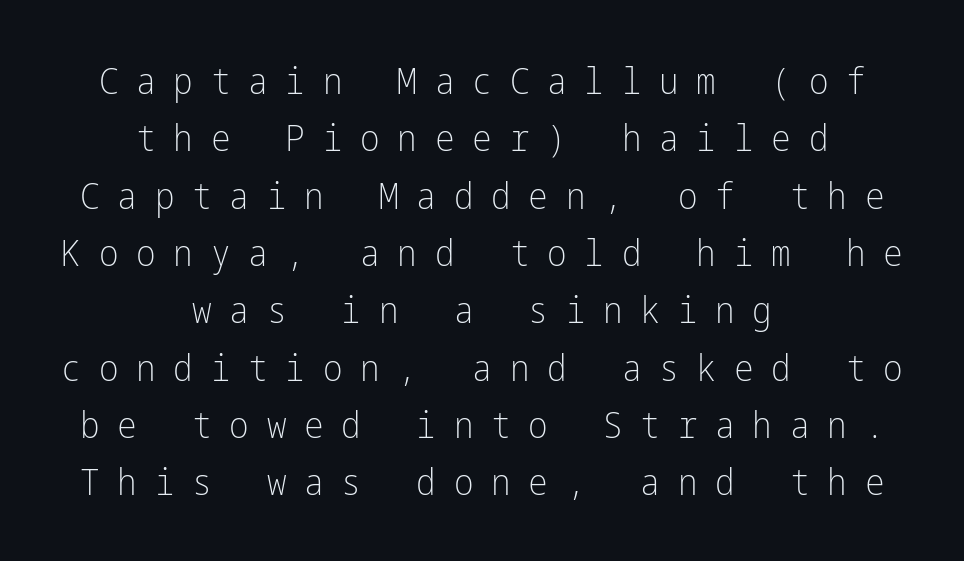
Q: Is the text bold? A: No.
Q: Is the text italic (slanted)? A: No, it is upright.
Q: Is the typeface a serif or a sans-serif typeface? A: Sans-serif.
Q: Is the text underlined? A: No.
Q: How is the paragraph aligned? A: Centered.
Q: Is the spacing between letters normal or unusually wide? A: Unusually wide.
Q: Is the spacing between lines tight, normal or loose? A: Normal.
Q: Width (condensed, normal, or wide)? A: Condensed.
Q: Stroke contrast? A: Low.
Q: x-height? A: Medium.
